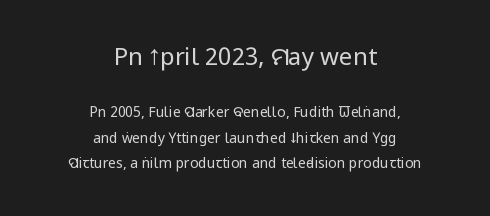
Caption: face not bold, strokes unweighted. Underline: absent. This rendering uses center alignment, leaving both contours irregular but symmetric. Note: larger setting up top, smaller setting below.
